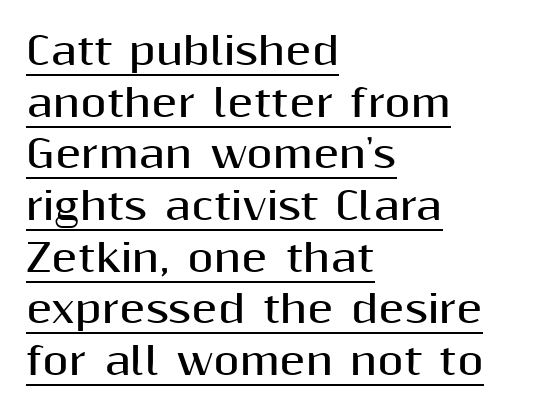
The image shows 38 px bold sans-serif type, upright; set left-aligned, normal line spacing (1.36x), normal letter spacing, underlined; medium stroke contrast and a medium x-height.
